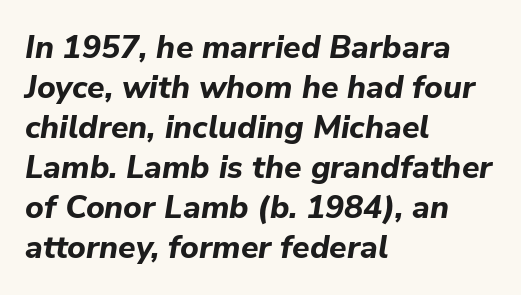
Q: Is the text bold? A: Yes.
Q: Is the text italic (slanted)? A: Yes, it leans right by about 9 degrees.
Q: Is the text underlined? A: No.
Q: How is the paragraph aligned? A: Left-aligned.
Q: Is the spacing between letters normal or unusually wide? A: Normal.
Q: Is the spacing between lines tight, normal or loose? A: Normal.
Q: Width (condensed, normal, or wide)? A: Normal.
Q: Stroke contrast? A: Low.
Q: x-height? A: Medium.
Q: Monospaced? A: No.
